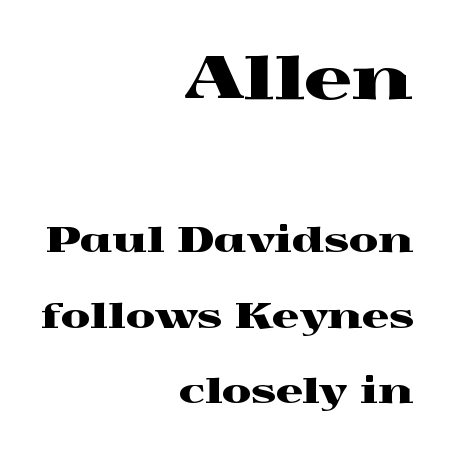
The image shows 59 px wide serif type, upright; set right-aligned, loose line spacing (2.22x), normal letter spacing, not underlined; the first (top) block is 1.74x larger; a medium x-height.
